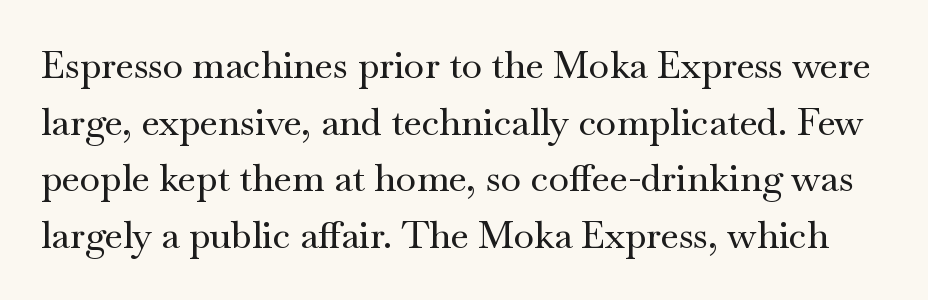
{"serif": "yes", "italic": "no", "width": "wide", "stroke_contrast": "medium", "x_height": "small", "monospaced": "no", "underline": "no", "line_spacing": "normal", "line_spacing_ratio": 1.53, "letter_spacing": "normal", "letter_spacing_em": 0.0, "glyph_px": 37}
